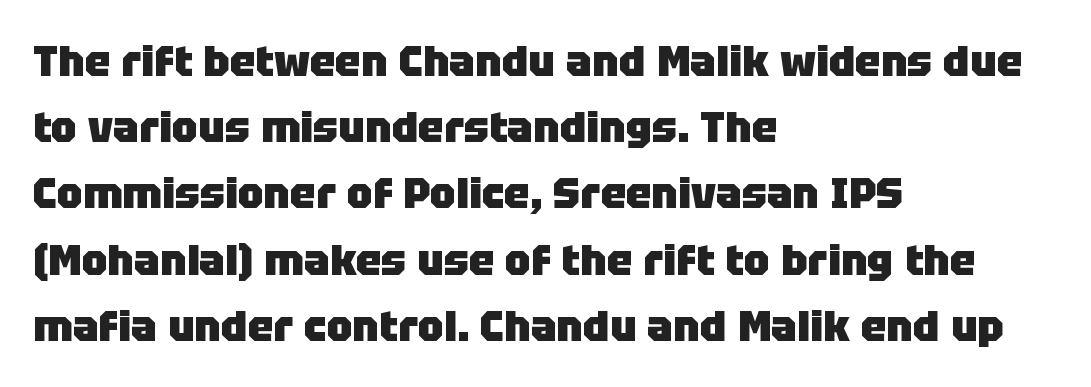
Typographic density is high because the face is bold. The designer left line spacing at the default. Tall strokes in this sample are plumb rather than angled. Any mark beneath the type? The region is blank. The letterforms sit shoulder to shoulder at normal distance.
